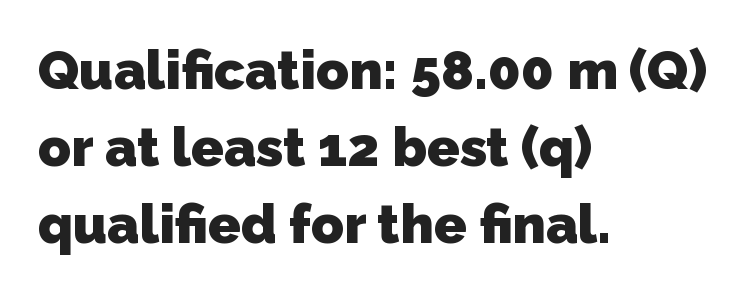
{"serif": "no", "bold": "yes", "weight": "heavy", "width": "normal", "stroke_contrast": "low", "x_height": "medium", "monospaced": "no", "underline": "no", "align": "left", "line_spacing": "normal", "line_spacing_ratio": 1.43, "letter_spacing": "normal", "letter_spacing_em": 0.0, "glyph_px": 54}
